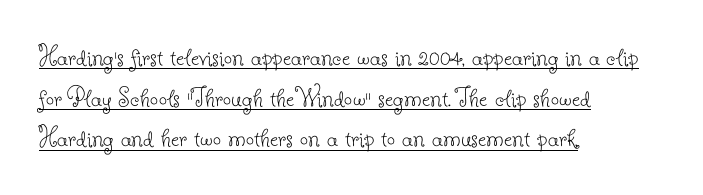
Letter spacing: default. Stems here are at most as thick as an everyday book face. Observe the serifs anchoring each vertical stroke in this sample. Here the designer chose a conventional face with non-uniform glyph widths.
